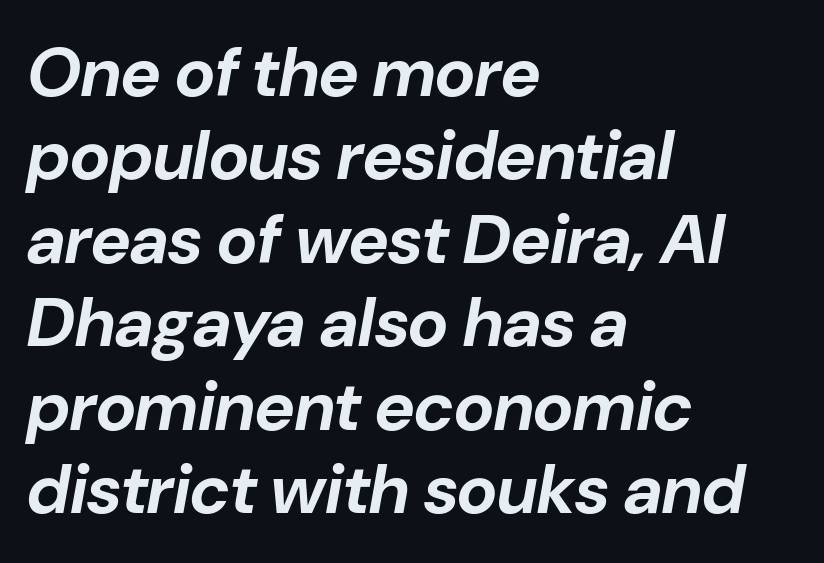
Q: Is the text bold? A: Yes.
Q: Is the text italic (slanted)? A: Yes, it leans right by about 10 degrees.
Q: Is the text underlined? A: No.
Q: How is the paragraph aligned? A: Left-aligned.
Q: Is the spacing between letters normal or unusually wide? A: Normal.
Q: Width (condensed, normal, or wide)? A: Normal.
Q: Stroke contrast? A: Low.
Q: x-height? A: Medium.
Q: Monospaced? A: No.
